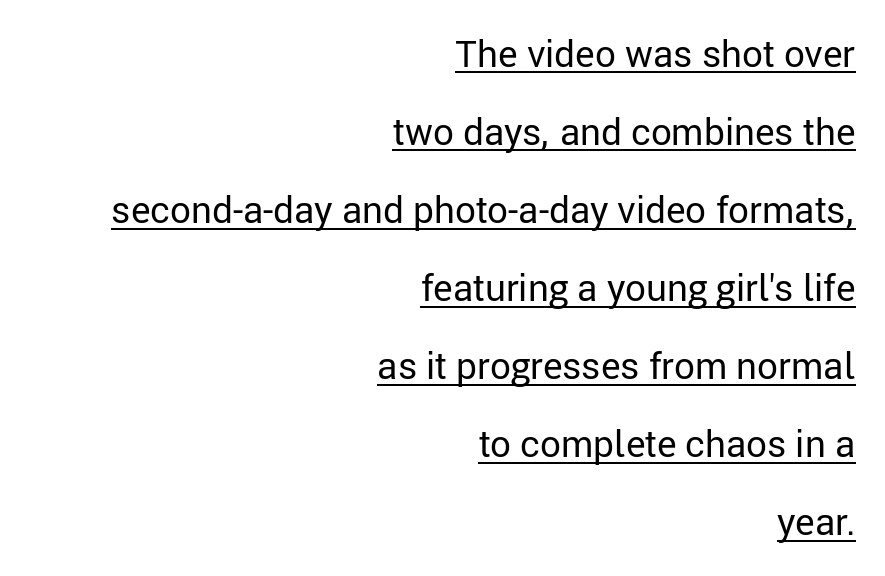
Underlined type. Upright lettering throughout. Caption: standard tracking, unaltered. Whoever set this chose breathing room over compactness in the vertical rhythm. The ragged edge is on the left, which tells us the setting is flush right. These glyphs show unthickened strokes, regular width or finer.
